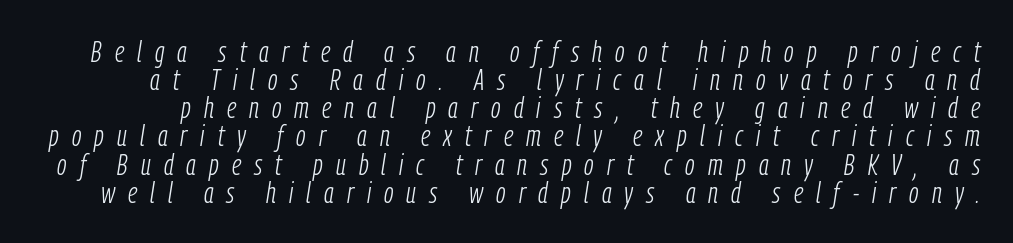
{"italic": "yes", "lean": "right", "slant_degrees": 9, "bold": "no", "weight": "light", "width": "condensed", "stroke_contrast": "low", "x_height": "medium", "monospaced": "no", "underline": "no", "line_spacing": "tight", "line_spacing_ratio": 0.97, "letter_spacing": "wide", "letter_spacing_em": 0.45, "glyph_px": 29}
